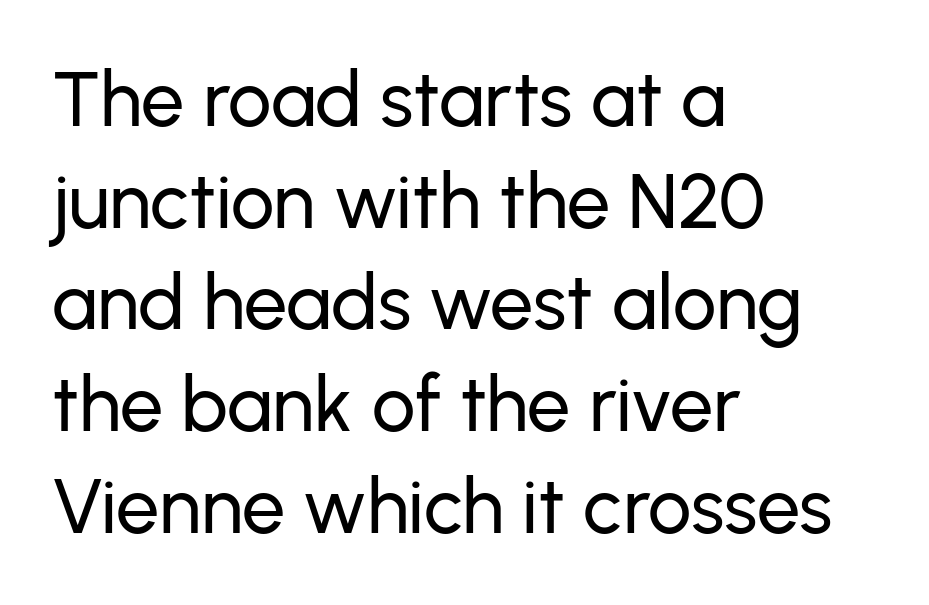
{"serif": "no", "italic": "no", "width": "normal", "stroke_contrast": "low", "x_height": "medium", "monospaced": "no", "underline": "no", "align": "left", "line_spacing": "normal", "line_spacing_ratio": 1.32, "letter_spacing": "normal", "letter_spacing_em": 0.0, "glyph_px": 77}
